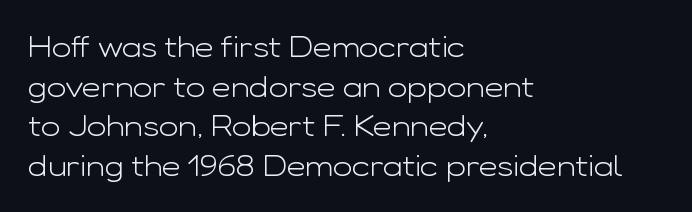
Q: Is the text bold? A: No.
Q: Is the text italic (slanted)? A: No, it is upright.
Q: Is the typeface a serif or a sans-serif typeface? A: Sans-serif.
Q: Is the text underlined? A: No.
Q: How is the paragraph aligned? A: Left-aligned.
Q: Is the spacing between letters normal or unusually wide? A: Normal.
Q: Is the spacing between lines tight, normal or loose? A: Normal.
Q: Width (condensed, normal, or wide)? A: Wide.
Q: Stroke contrast? A: Low.
Q: x-height? A: Medium.
Q: Monospaced? A: No.
